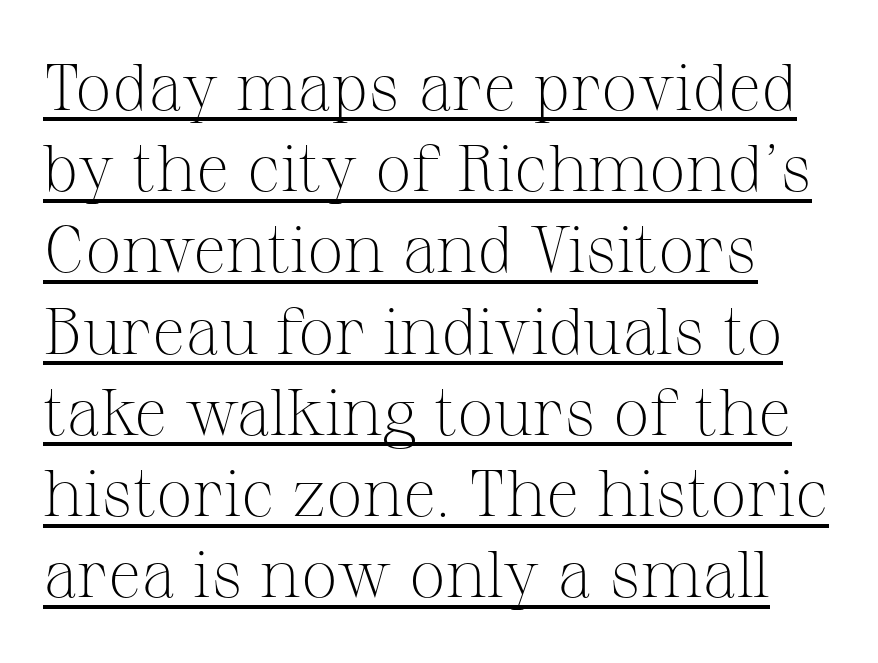
{"serif": "yes", "italic": "no", "bold": "no", "weight": "light", "width": "normal", "stroke_contrast": "medium", "x_height": "medium", "monospaced": "no", "underline": "yes", "line_spacing": "normal", "line_spacing_ratio": 1.25, "letter_spacing": "normal", "letter_spacing_em": 0.0, "glyph_px": 65}
